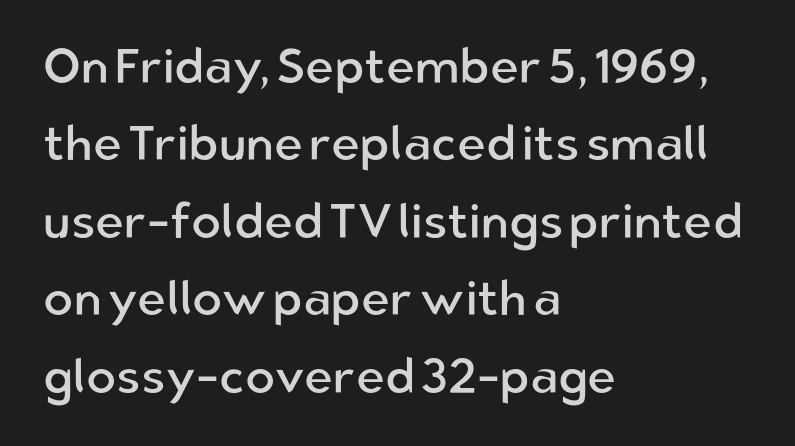
The image shows 49 px regular-weight sans-serif type, upright; set left-aligned, normal line spacing (1.58x), normal letter spacing, not underlined; low stroke contrast and a medium x-height.
